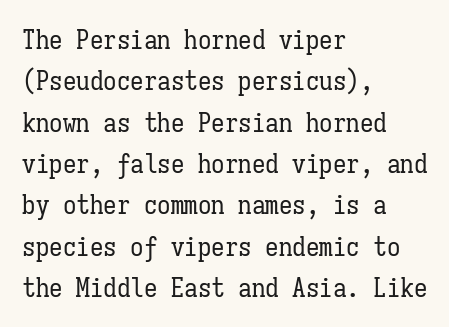
{"italic": "no", "bold": "no", "underline": "no", "align": "left", "line_spacing": "normal", "line_spacing_ratio": 1.53, "letter_spacing": "normal", "letter_spacing_em": 0.0, "glyph_px": 27}
